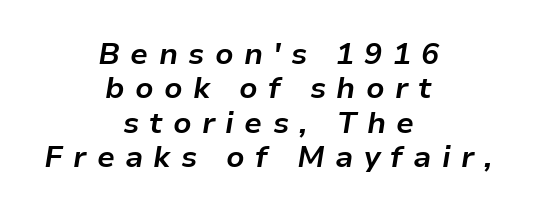
The image shows 30 px bold type, italic (leaning right); set centered, tight line spacing (1.15x), unusually wide letter spacing (+0.34 em), not underlined; low stroke contrast and a medium x-height.
